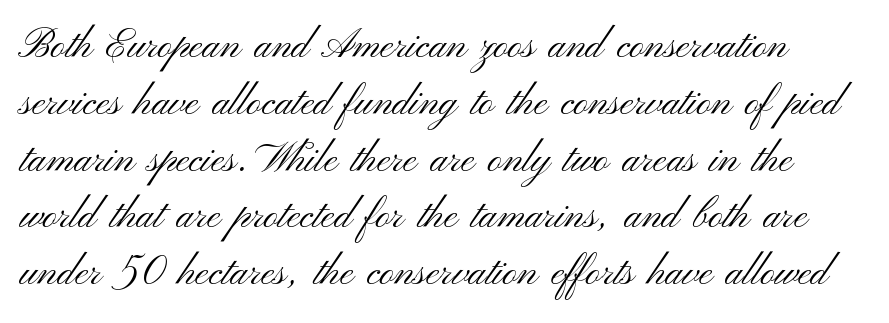
Q: Is the text bold? A: No.
Q: Is the text italic (slanted)? A: Yes.
Q: Is the typeface a serif or a sans-serif typeface? A: Sans-serif.
Q: Is the text underlined? A: No.
Q: Is the spacing between letters normal or unusually wide? A: Normal.
Q: Is the spacing between lines tight, normal or loose? A: Normal.
Q: Width (condensed, normal, or wide)? A: Wide.
Q: Stroke contrast? A: Medium.
Q: x-height? A: Small.
Q: Monospaced? A: No.
